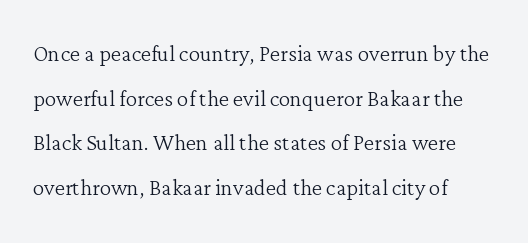
The image shows 29 px light serif type, upright; set left-aligned, normal line spacing (1.54x), normal letter spacing, not underlined; low stroke contrast and a medium x-height.
